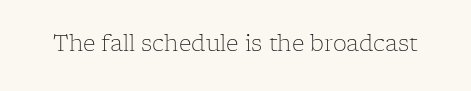
{"italic": "no", "bold": "no", "underline": "no", "letter_spacing": "normal", "letter_spacing_em": 0.0, "glyph_px": 22}
